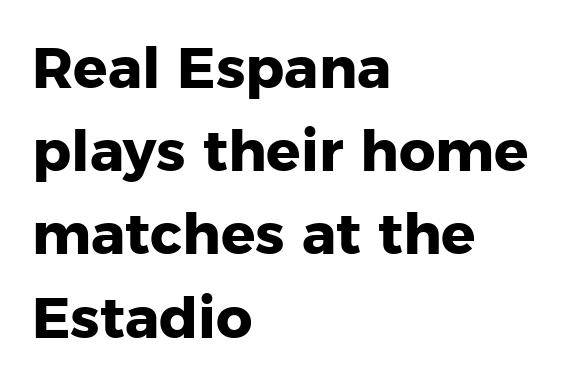
{"serif": "no", "italic": "no", "bold": "yes", "weight": "heavy", "width": "normal", "stroke_contrast": "low", "x_height": "medium", "monospaced": "no", "underline": "no", "align": "left", "line_spacing": "normal", "line_spacing_ratio": 1.46, "letter_spacing": "normal", "letter_spacing_em": 0.0, "glyph_px": 57}
